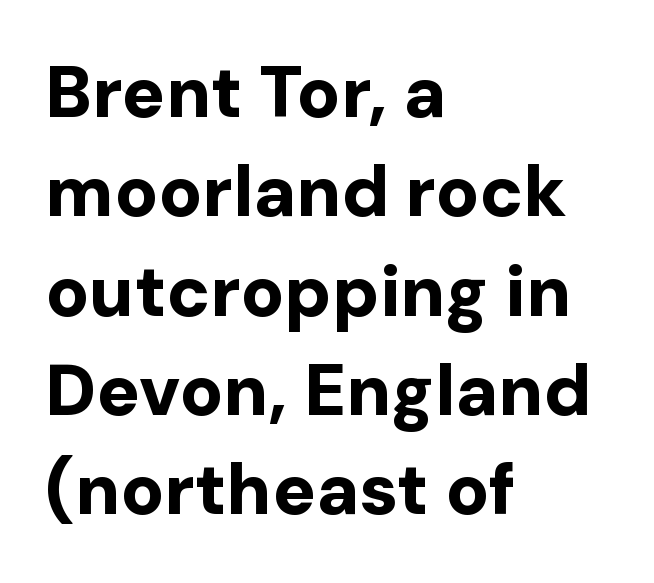
Are there feet on the stems? There aren't — it's a sans. In terms of posture, this sample is upright. The rendering uses natural spacing where letterforms have individual widths. The zone under the glyphs is completely vacant. Students, observe: this is what conventionally led text looks like.
